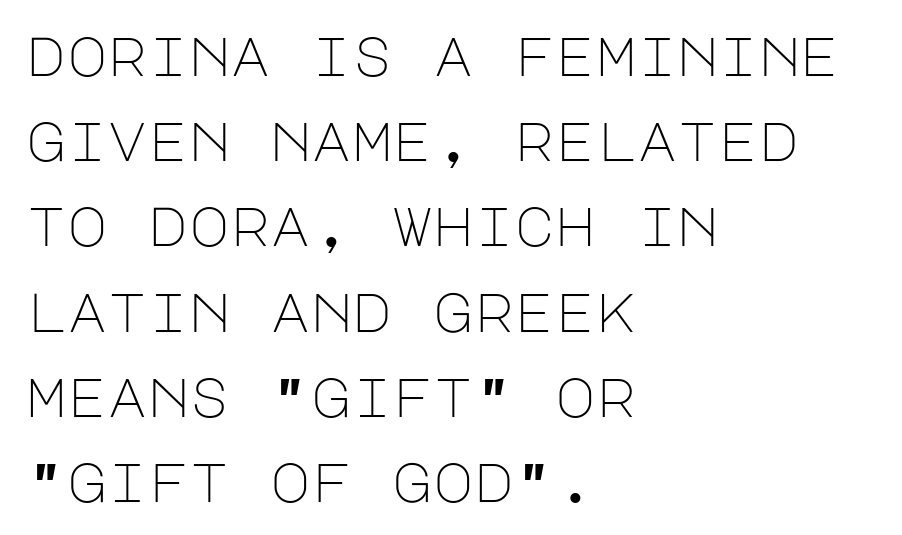
Left-aligned paragraph, ragged on the right. No chunkiness to these letters — they're not bold. A bare baseline throughout the passage. This rendering employs a face without finishing strokes, i.e., a sans-serif. Does extra space separate the letters? No, they use regular spacing.
